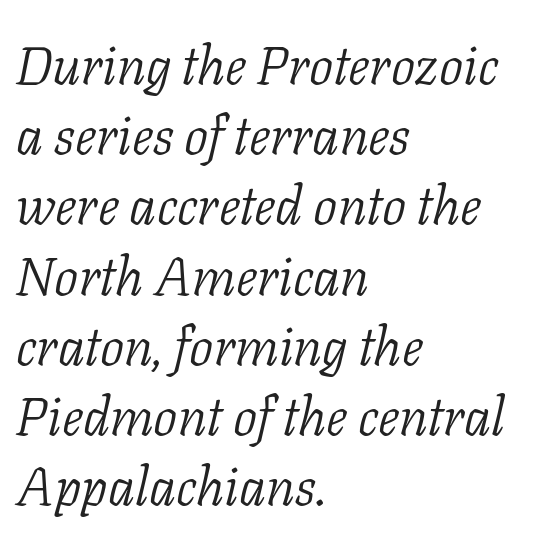
{"serif": "yes", "italic": "yes", "lean": "right", "slant_degrees": 11, "bold": "no", "weight": "light", "width": "normal", "stroke_contrast": "low", "x_height": "medium", "monospaced": "no", "underline": "no", "align": "left", "line_spacing": "normal", "line_spacing_ratio": 1.3, "letter_spacing": "normal", "letter_spacing_em": 0.0, "glyph_px": 54}
